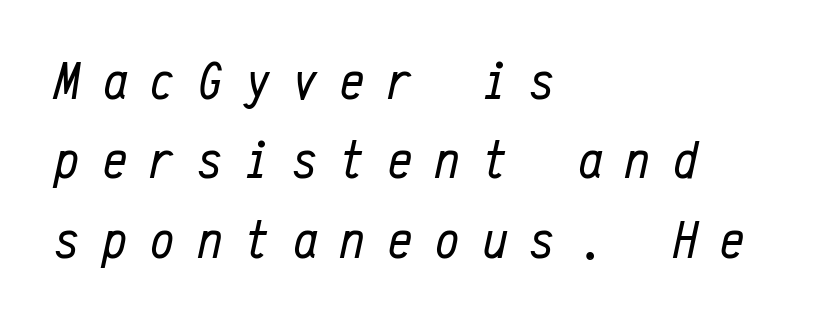
{"italic": "yes", "lean": "right", "slant_degrees": 12, "bold": "no", "weight": "regular", "width": "condensed", "stroke_contrast": "low", "x_height": "medium", "monospaced": "yes", "underline": "no", "align": "left", "line_spacing": "normal", "line_spacing_ratio": 1.47, "letter_spacing": "wide", "letter_spacing_em": 0.43, "glyph_px": 54}
